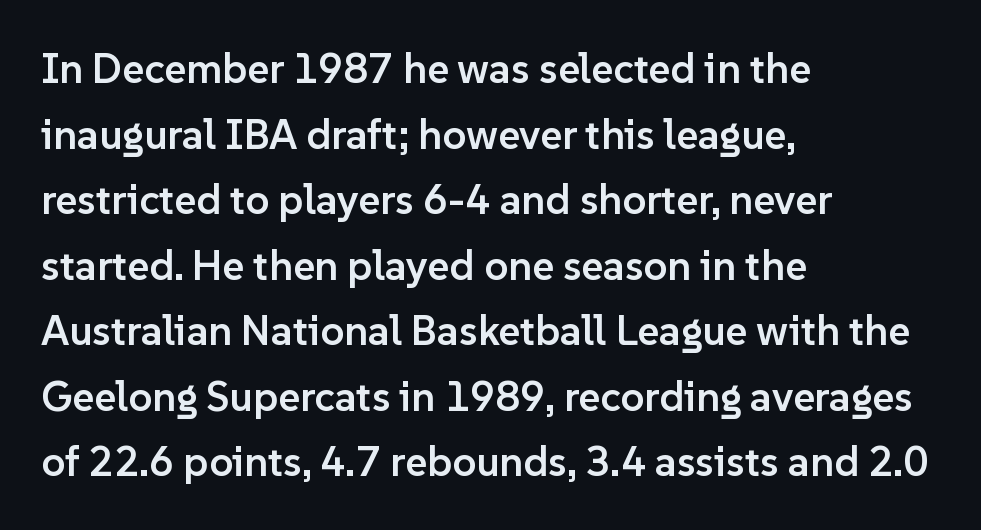
Is there any slant? The stems are plumb. The foot of each line stays bare and open. The passage is arranged the way most books set body copy — flush left. Grotesque or geometric, the face here clearly has no serifs. The letters advance in unequal steps, a hallmark of proportional type. Students, this is semibold: more ink than regular, less than bold.
